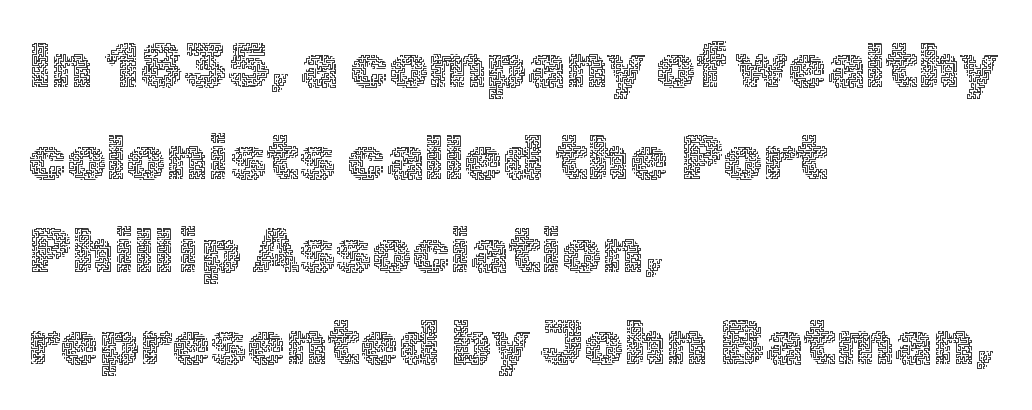
This sample has the flowing, uneven cadence of proportional lettering. A typesetter would call this leading conventional body-copy spacing. Letter spacing: default. One-word summary of the alignment: left.
